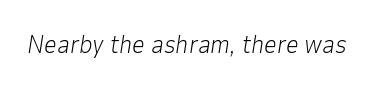
How are the letters spaced? Ordinarily, with no added tracking. Letters have the restrained weight of plain body copy at most. The specimen omits any rule beneath the text block's lines. Slanted lettering throughout.
